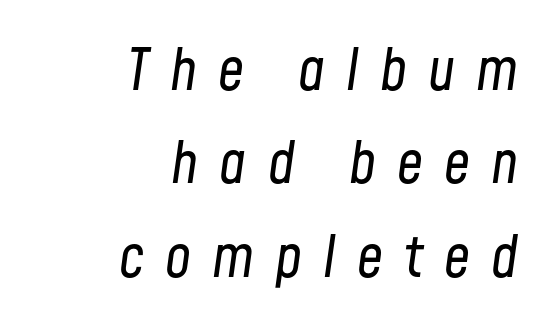
The image shows 58 px regular-weight, condensed type, italic (leaning right); set right-aligned, normal line spacing (1.61x), unusually wide letter spacing (+0.36 em), not underlined; low stroke contrast and a medium x-height.
